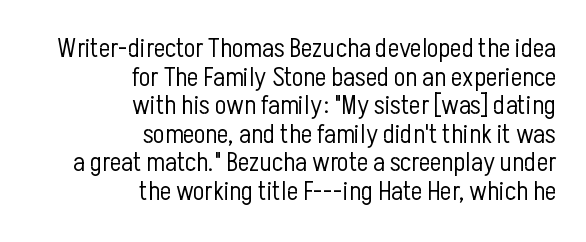
Lines of text with bare space underneath. Spacing between characters is what you'd get straight out of the box. Nope, not italic — everything's standing straight. The leading is snug, giving the passage a crowded texture. This is not heavy type; no bold has been used. The ragged edge is on the left, which tells us the setting is flush right.
